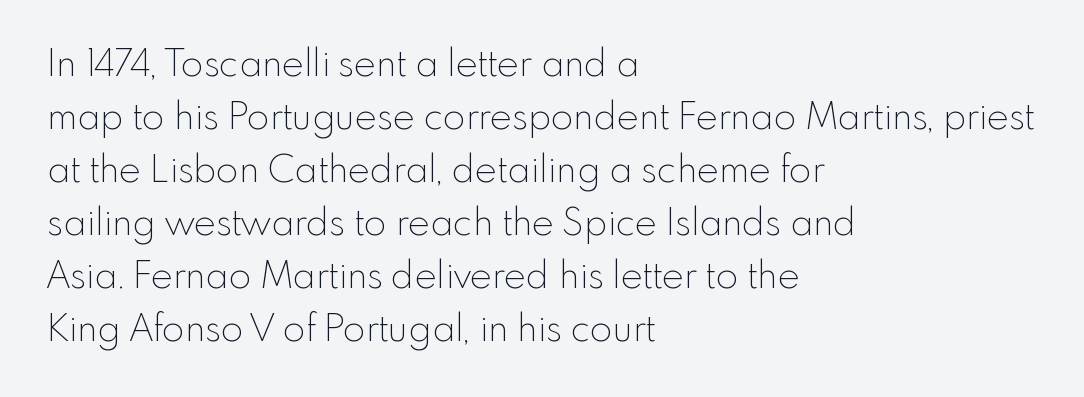
Q: Is the text bold? A: No.
Q: Is the text italic (slanted)? A: No, it is upright.
Q: Is the typeface a serif or a sans-serif typeface? A: Sans-serif.
Q: Is the text underlined? A: No.
Q: How is the paragraph aligned? A: Left-aligned.
Q: Is the spacing between letters normal or unusually wide? A: Normal.
Q: Is the spacing between lines tight, normal or loose? A: Normal.
Q: Width (condensed, normal, or wide)? A: Normal.
Q: x-height? A: Small.
Q: Monospaced? A: No.
